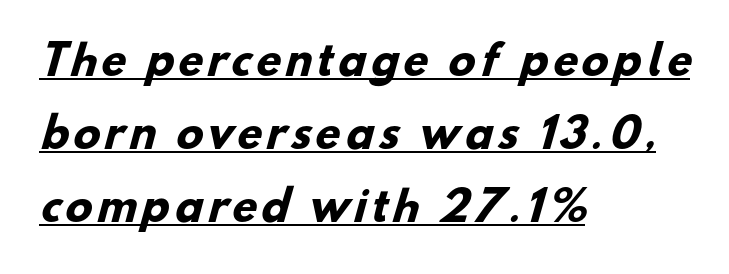
Pretty heavy lettering here — definitely bold. Think of a printed novel: that variable character pitch is what you see here. The text block is weighted toward the left margin, trailing off unevenly rightward. Each letter's strokes conclude bluntly, with no projecting serifs.
